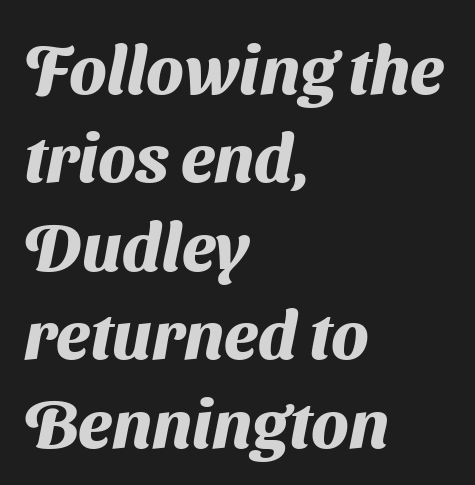
Is this a fixed-width face? No — the glyphs have proportional, varying widths. Reading down the column, the eye jumps a familiar distance to each next line. Bare-footed words on every line. Its strokes are broad and dark, the hallmark of bold type. A typesetter would label this face a sans.
